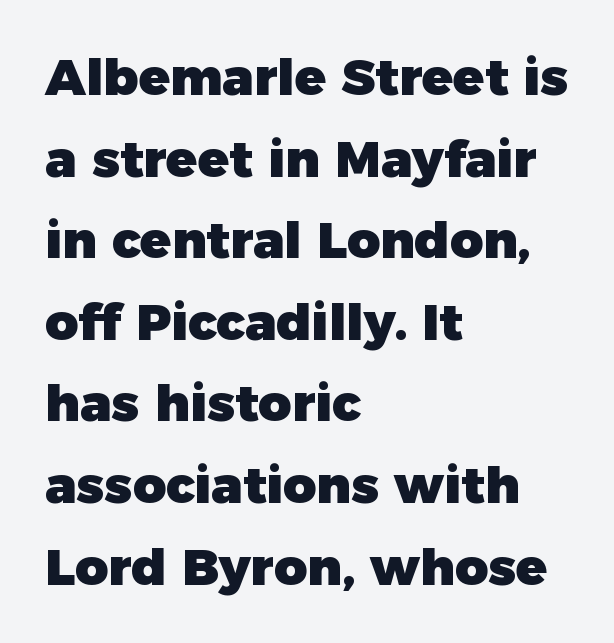
The image shows 51 px heavy sans-serif type, upright; set left-aligned, normal line spacing (1.6x), normal letter spacing, not underlined; low stroke contrast and a medium x-height.
